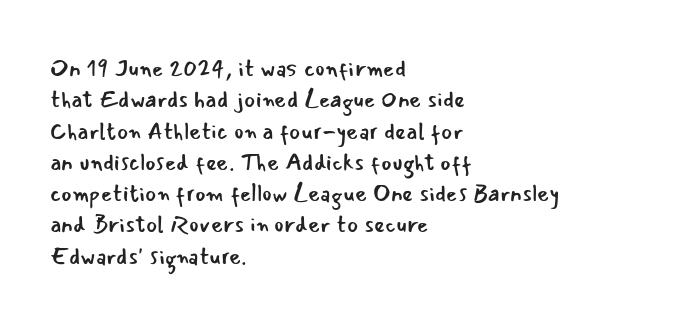
One glance says typical: line gaps are just what's usual. What stands out about the letter spacing? Nothing — it is the standard amount. This reads as an unemphasized weight, regular at the heaviest. The text block is weighted toward the left margin, trailing off unevenly rightward. Descender tails drop into unmarked territory. The specimen reads as upright at a glance.
